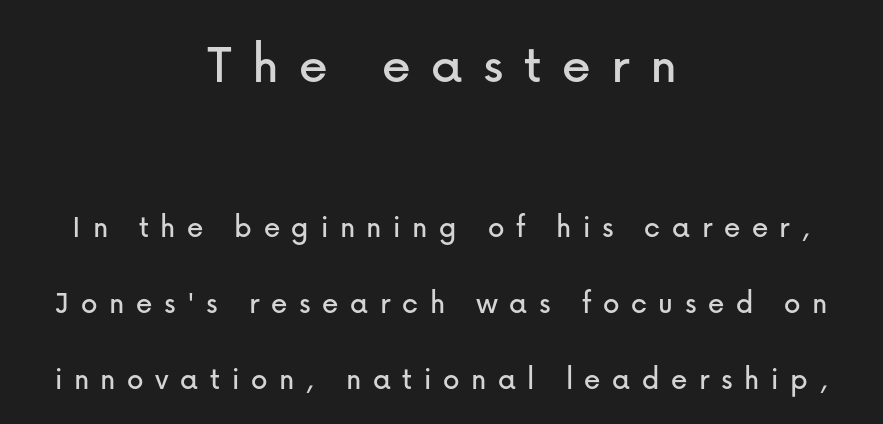
Anything drawn beneath the words? Only blank space. Short note: letters widely spaced. Honestly, the rows look like they've been pulled way apart. Whoever set this made the first block the dominant, larger element. The rendering positions every line midway between the sides.
